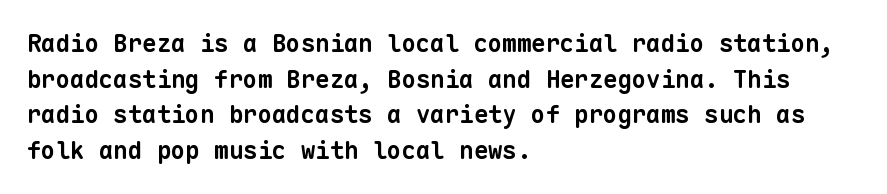
The image shows 24 px bold type; set left-aligned, normal line spacing (1.48x), normal letter spacing, not underlined.
